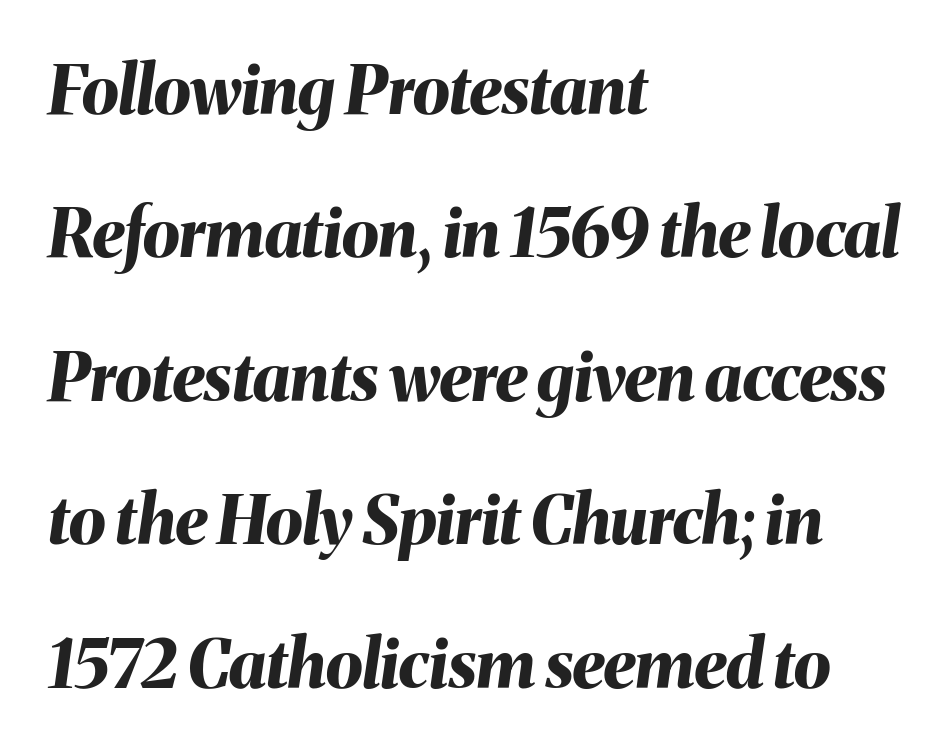
{"italic": "yes", "lean": "right", "slant_degrees": 8, "bold": "yes", "weight": "bold", "width": "normal", "stroke_contrast": "medium", "x_height": "medium", "monospaced": "no", "underline": "no", "align": "left", "line_spacing": "loose", "line_spacing_ratio": 2.14, "letter_spacing": "normal", "letter_spacing_em": 0.0, "glyph_px": 67}
